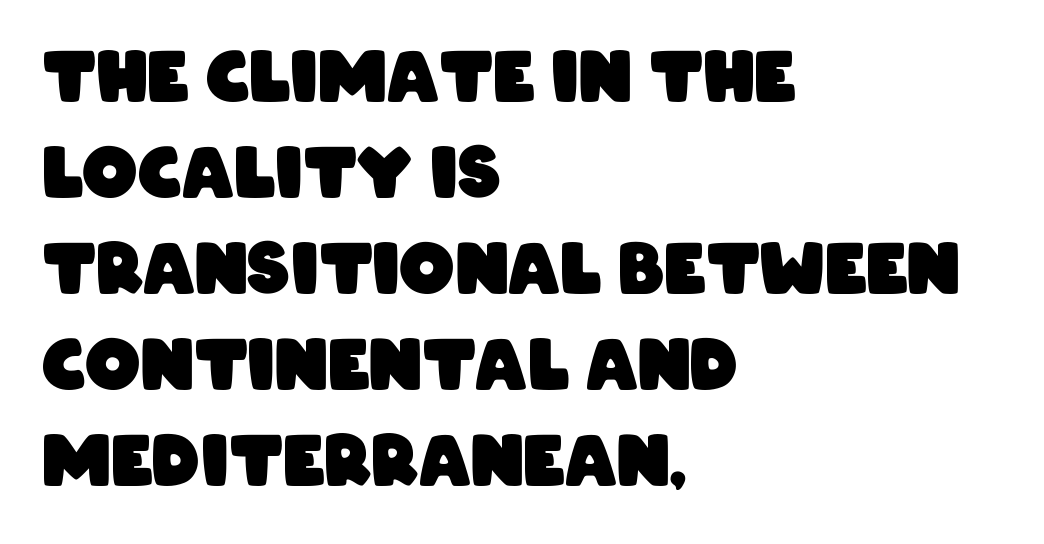
{"serif": "no", "bold": "yes", "weight": "heavy", "width": "condensed", "stroke_contrast": "low", "x_height": "large", "monospaced": "no", "underline": "no", "align": "left", "line_spacing": "normal", "line_spacing_ratio": 1.39, "letter_spacing": "normal", "letter_spacing_em": 0.0, "glyph_px": 69}
